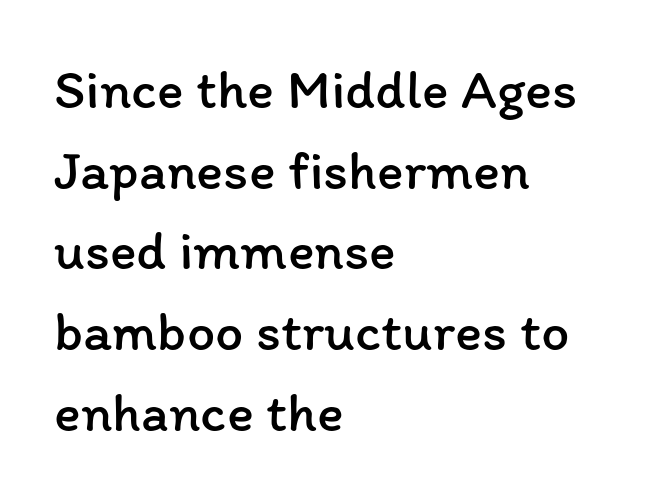
Q: Is the text bold? A: No.
Q: Is the text italic (slanted)? A: No, it is upright.
Q: Is the text underlined? A: No.
Q: How is the paragraph aligned? A: Left-aligned.
Q: Is the spacing between letters normal or unusually wide? A: Normal.
Q: Is the spacing between lines tight, normal or loose? A: Normal.
Q: Width (condensed, normal, or wide)? A: Normal.
Q: Stroke contrast? A: Low.
Q: x-height? A: Medium.
Q: Monospaced? A: No.
